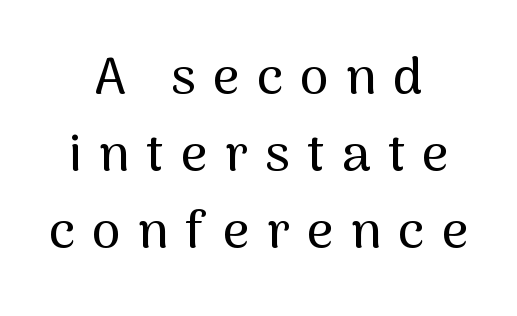
The image shows 52 px sans-serif type, upright; set centered, normal line spacing (1.48x), unusually wide letter spacing (+0.33 em), not underlined; medium stroke contrast and a medium x-height.
